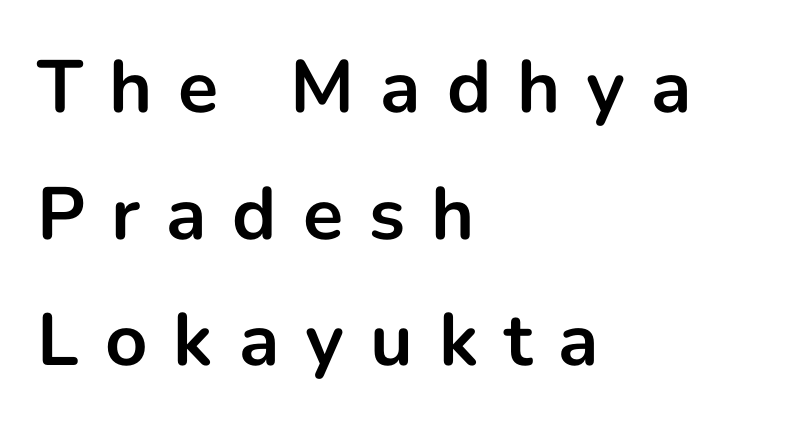
{"serif": "no", "italic": "no", "bold": "yes", "weight": "bold", "width": "normal", "stroke_contrast": "low", "x_height": "medium", "monospaced": "no", "underline": "no", "align": "left", "line_spacing_ratio": 1.71, "letter_spacing": "wide", "letter_spacing_em": 0.35, "glyph_px": 74}
